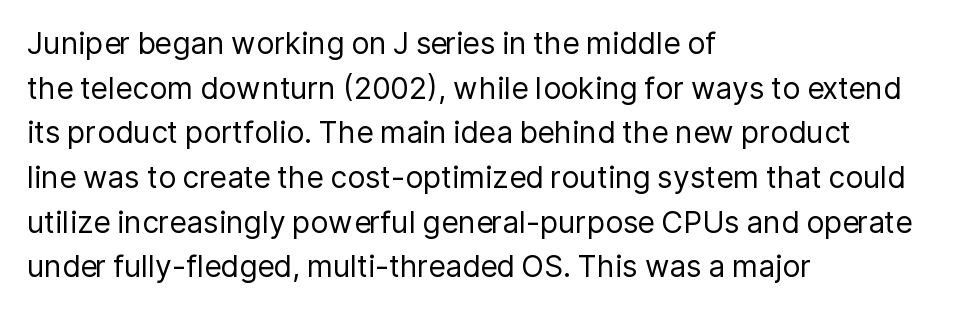
{"serif": "no", "italic": "no", "bold": "no", "weight": "regular", "width": "normal", "stroke_contrast": "low", "x_height": "medium", "monospaced": "no", "underline": "no", "align": "left", "line_spacing": "normal", "line_spacing_ratio": 1.49, "letter_spacing": "normal", "letter_spacing_em": 0.0, "glyph_px": 30}
